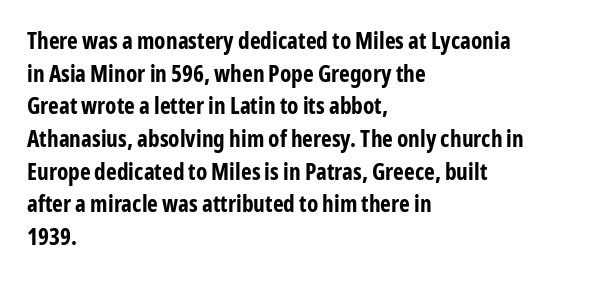
Here the glyphs are tracked normally, forming tight word shapes. One-word summary of the alignment: left. In terms of posture, this sample is upright. Notice how thick the strokes are: this is what a full bold looks like. The lines sit at an ordinary, default distance from one another.
